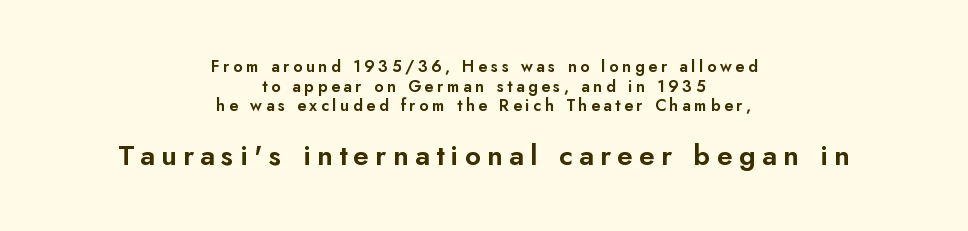
{"serif": "no", "italic": "no", "width": "normal", "stroke_contrast": "low", "x_height": "small", "monospaced": "no", "underline": "no", "align": "center", "line_spacing_ratio": 1.23, "letter_spacing": "wide", "letter_spacing_em": 0.23, "larger_block": "second", "size_ratio": 1.75, "glyph_px": 28}
